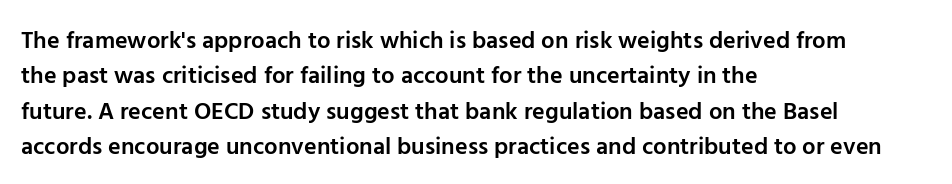
The image shows 24 px text type, upright; set left-aligned, normal line spacing (1.47x), normal letter spacing, not underlined.
